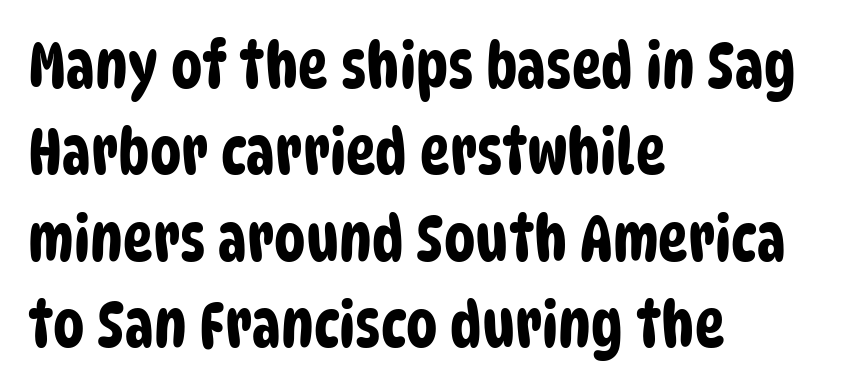
Q: Is the typeface a serif or a sans-serif typeface? A: Sans-serif.
Q: Is the text underlined? A: No.
Q: How is the paragraph aligned? A: Left-aligned.
Q: Is the spacing between letters normal or unusually wide? A: Normal.
Q: Is the spacing between lines tight, normal or loose? A: Normal.
Q: Width (condensed, normal, or wide)? A: Condensed.
Q: Stroke contrast? A: Low.
Q: x-height? A: Large.
Q: Monospaced? A: No.
